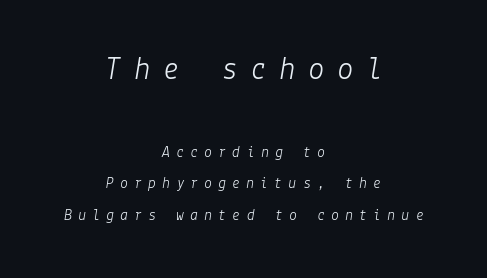
Q: Is the text bold? A: No.
Q: Is the text italic (slanted)? A: Yes, it leans right by about 9 degrees.
Q: Is the text underlined? A: No.
Q: How is the paragraph aligned? A: Centered.
Q: Is the spacing between letters normal or unusually wide? A: Unusually wide.
Q: Is the spacing between lines tight, normal or loose? A: Loose.
Q: Which block of text is set in a larger size, the first (top) or the second (bottom)? A: The first (top) one.
Q: Width (condensed, normal, or wide)? A: Normal.
Q: Stroke contrast? A: Low.
Q: x-height? A: Medium.
